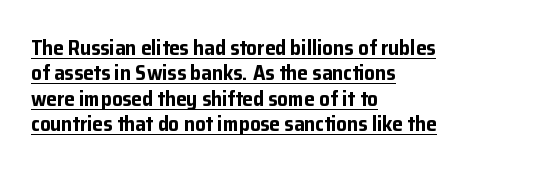
{"italic": "no", "bold": "yes", "underline": "yes", "align": "left", "line_spacing_ratio": 1.21, "letter_spacing": "normal", "letter_spacing_em": 0.0, "glyph_px": 21}
